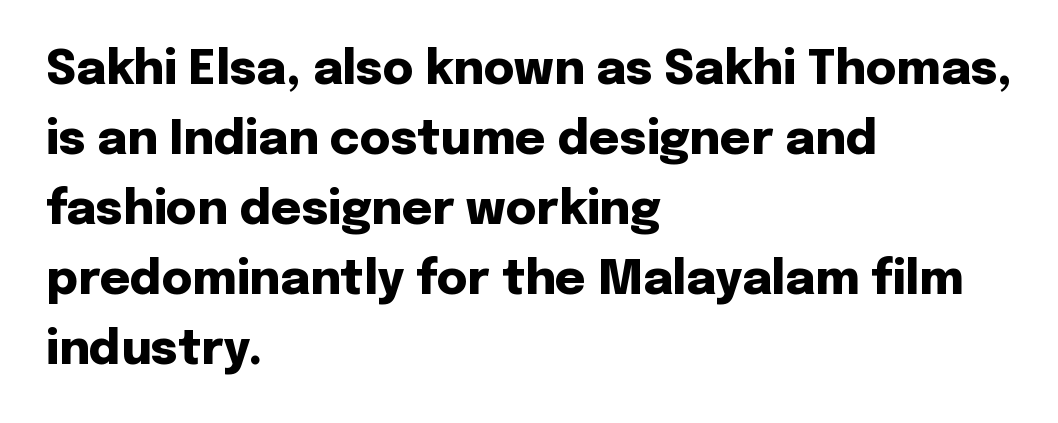
The image shows 47 px heavy sans-serif type, upright; set left-aligned, normal line spacing (1.49x), normal letter spacing, not underlined; low stroke contrast and a medium x-height.
